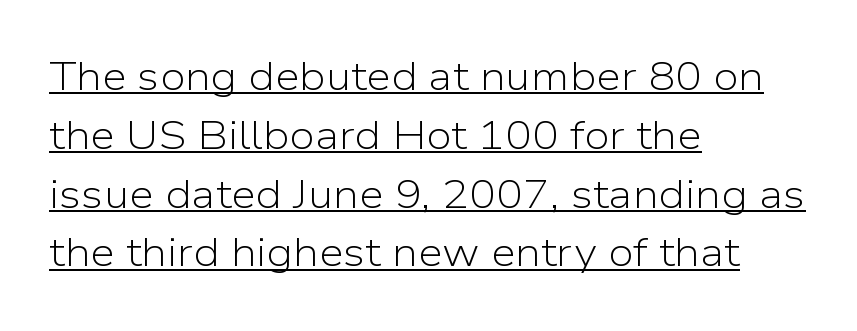
Ascenders rise straight up at ninety degrees. The letters advance in unequal steps, a hallmark of proportional type. Short and long lines alike share a common starting point at left. Standard letterfit; no display-style spreading of the glyphs. The rendering shows plain stroke endings on the letterforms — a sans-serif design.
